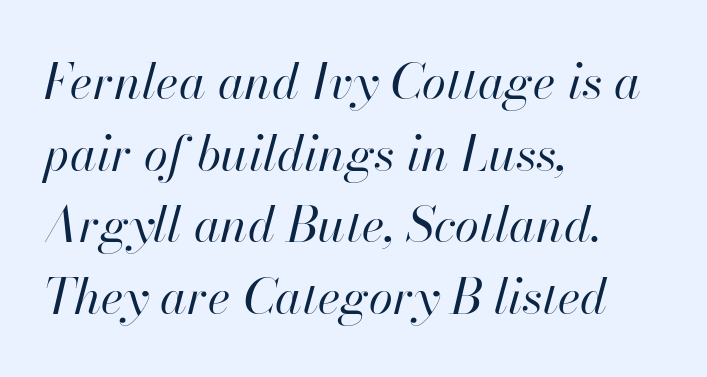
Q: Is the text bold? A: No.
Q: Is the text italic (slanted)? A: Yes, it leans right by about 13 degrees.
Q: Is the text underlined? A: No.
Q: How is the paragraph aligned? A: Left-aligned.
Q: Is the spacing between letters normal or unusually wide? A: Normal.
Q: Is the spacing between lines tight, normal or loose? A: Normal.
Q: Width (condensed, normal, or wide)? A: Normal.
Q: Stroke contrast? A: High.
Q: x-height? A: Small.
Q: Monospaced? A: No.
